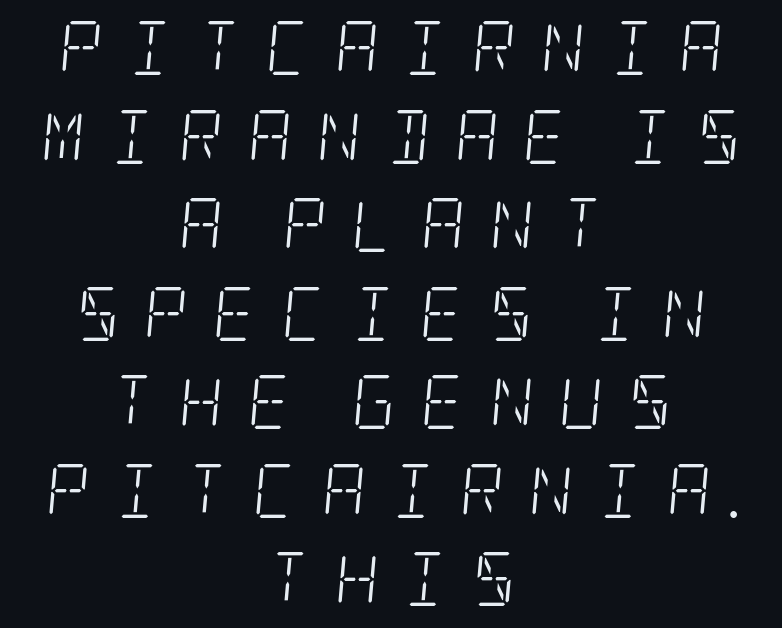
{"serif": "yes", "italic": "yes", "lean": "right", "slant_degrees": 5, "bold": "no", "weight": "light", "width": "condensed", "stroke_contrast": "low", "x_height": "large", "underline": "no", "align": "center", "line_spacing": "normal", "line_spacing_ratio": 1.64, "letter_spacing": "wide", "letter_spacing_em": 0.46, "glyph_px": 54}
